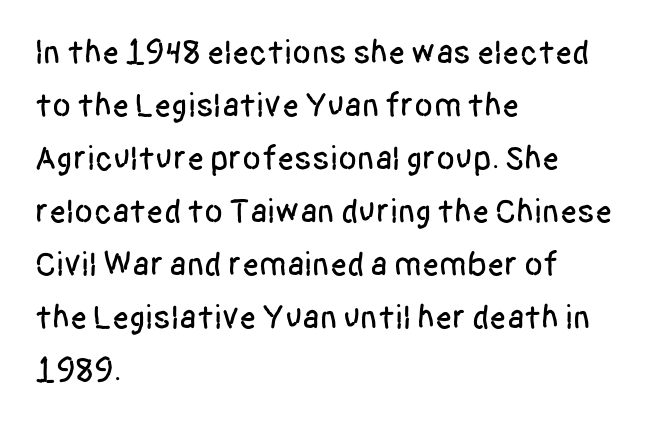
The image shows 34 px condensed sans-serif type, upright; set left-aligned, normal line spacing (1.56x), normal letter spacing, not underlined; low stroke contrast and a large x-height.
